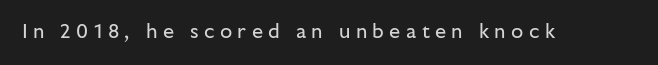
{"italic": "no", "bold": "no", "underline": "no", "letter_spacing": "wide", "letter_spacing_em": 0.27, "glyph_px": 20}
